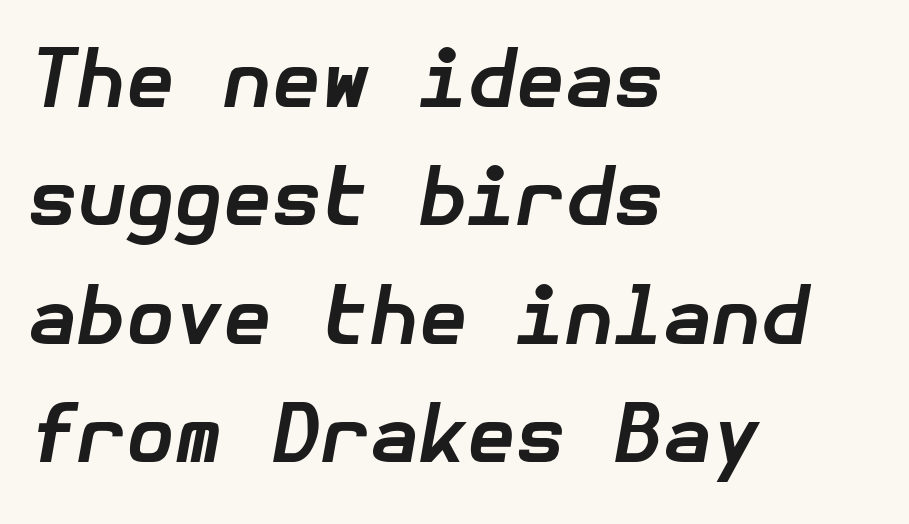
The sample has been set heavy, in full bold. The ragged edge is on the right, which tells us the setting is flush left. If you measured baseline to baseline, you'd find a middling distance. The letters sit at their default tracking, neither squeezed nor spread. This is oblique type, the kind used for emphasis or titles. This rendering features lettering with no underline.
